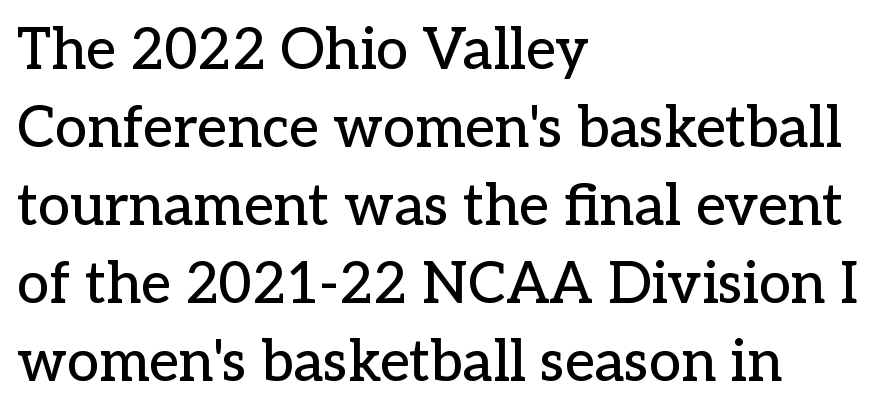
{"serif": "yes", "italic": "no", "width": "normal", "stroke_contrast": "low", "x_height": "medium", "monospaced": "no", "underline": "no", "align": "left", "line_spacing": "normal", "line_spacing_ratio": 1.37, "letter_spacing": "normal", "letter_spacing_em": 0.0, "glyph_px": 57}
